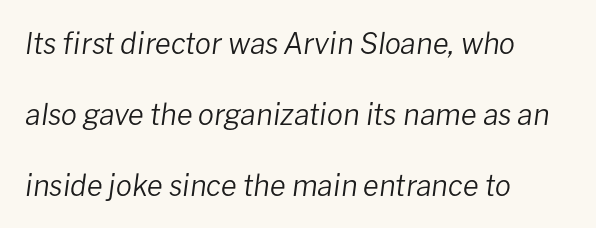
{"italic": "yes", "lean": "right", "slant_degrees": 8, "bold": "no", "weight": "regular", "width": "normal", "stroke_contrast": "low", "x_height": "medium", "monospaced": "no", "underline": "no", "align": "left", "line_spacing": "loose", "line_spacing_ratio": 2.44, "letter_spacing": "normal", "letter_spacing_em": 0.0, "glyph_px": 29}
